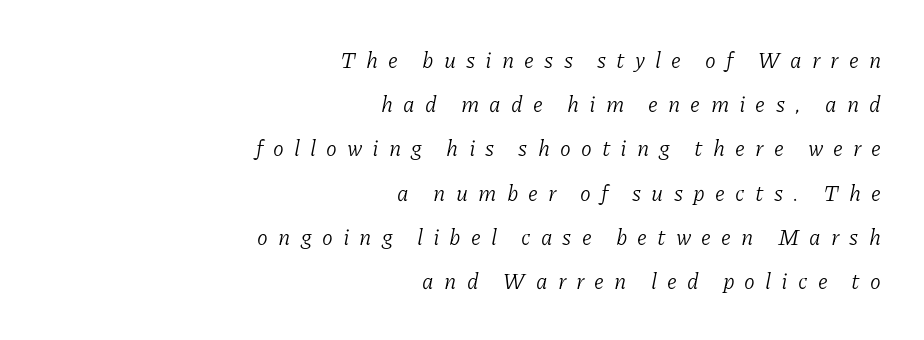
Q: Is the text bold? A: No.
Q: Is the text italic (slanted)? A: Yes, it leans right by about 11 degrees.
Q: Is the text underlined? A: No.
Q: How is the paragraph aligned? A: Right-aligned.
Q: Is the spacing between letters normal or unusually wide? A: Unusually wide.
Q: Is the spacing between lines tight, normal or loose? A: Loose.
